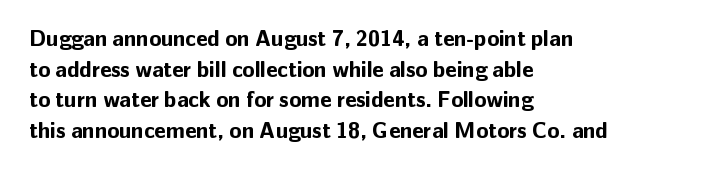
The image shows 22 px bold type, upright; set left-aligned, normal line spacing (1.39x), normal letter spacing, not underlined.
